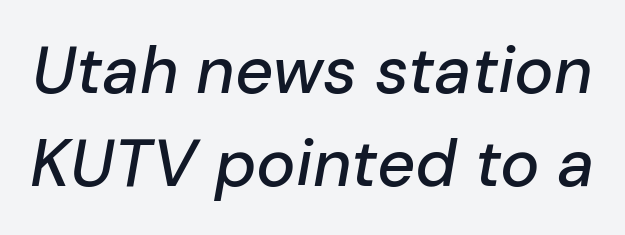
{"italic": "yes", "lean": "right", "slant_degrees": 10, "width": "normal", "stroke_contrast": "low", "x_height": "medium", "monospaced": "no", "underline": "no", "line_spacing": "normal", "line_spacing_ratio": 1.41, "letter_spacing": "normal", "letter_spacing_em": 0.0, "glyph_px": 66}
